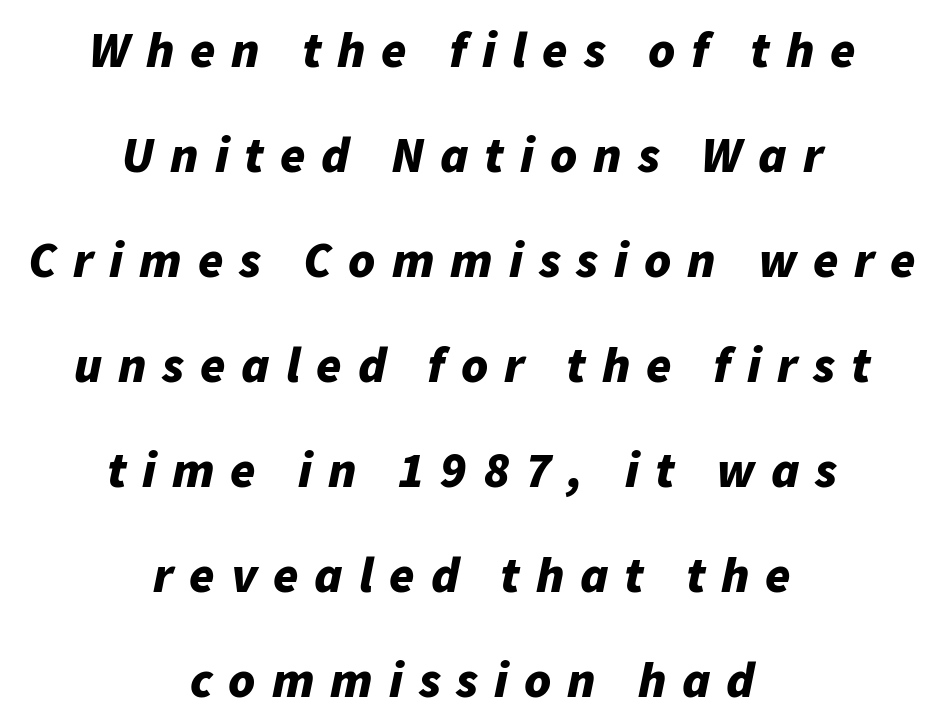
The image shows 51 px bold type, italic (leaning right); set centered, loose line spacing (2.06x), unusually wide letter spacing (+0.31 em), not underlined; low stroke contrast and a medium x-height.
